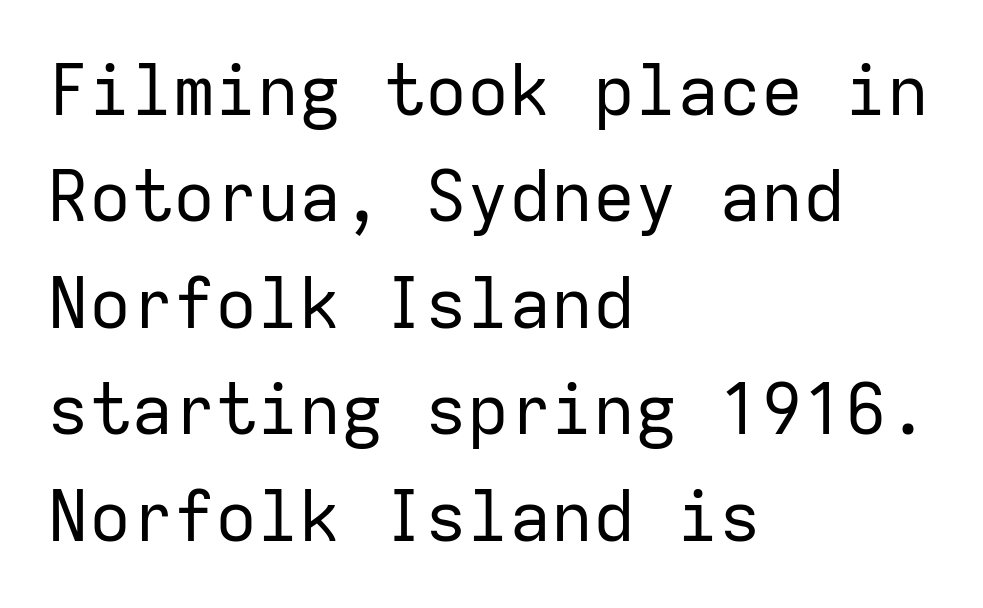
What kind of face is this? One without serifs — a sans. Horizontal bands of white between lines are of average thickness. These lines are rendered in a fixed-pitch font. The lines in this sample share a left origin and differ only in where they stop. Posture: straight, roman, zero tilt.
